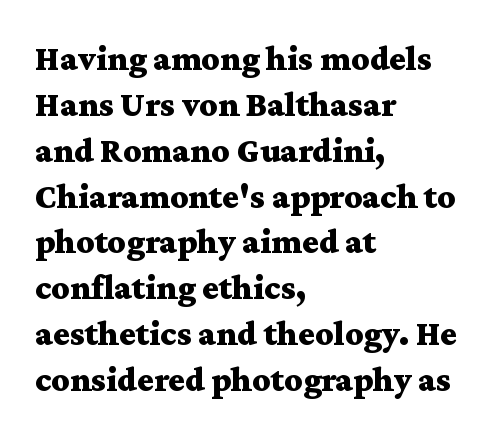
{"serif": "yes", "italic": "no", "bold": "yes", "weight": "bold", "width": "wide", "stroke_contrast": "medium", "x_height": "medium", "monospaced": "no", "underline": "no", "align": "left", "line_spacing": "normal", "line_spacing_ratio": 1.31, "letter_spacing": "normal", "letter_spacing_em": 0.0, "glyph_px": 35}
